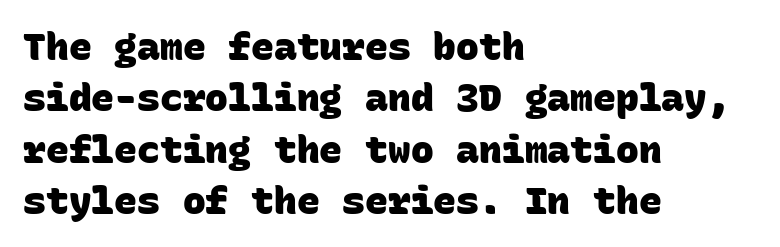
The image shows 38 px heavy sans-serif type, monospaced; set left-aligned, normal line spacing (1.35x), normal letter spacing, not underlined; low stroke contrast and a large x-height.
